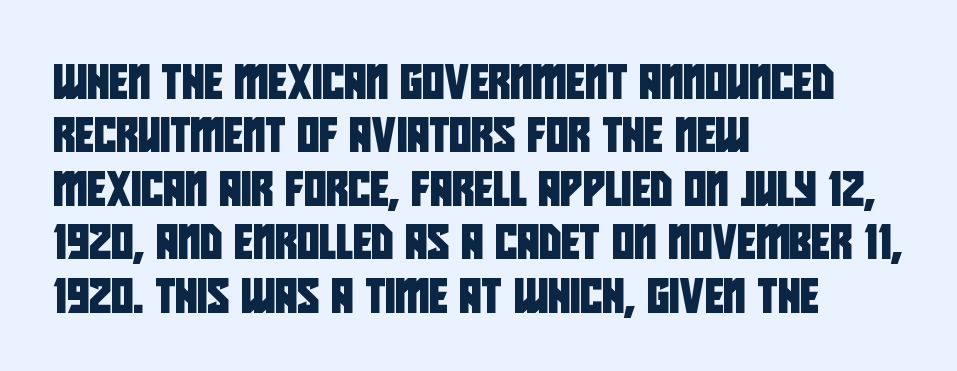
{"serif": "no", "width": "condensed", "stroke_contrast": "low", "x_height": "large", "monospaced": "no", "underline": "no", "align": "left", "line_spacing": "normal", "line_spacing_ratio": 1.57, "letter_spacing": "normal", "letter_spacing_em": 0.0, "glyph_px": 34}
